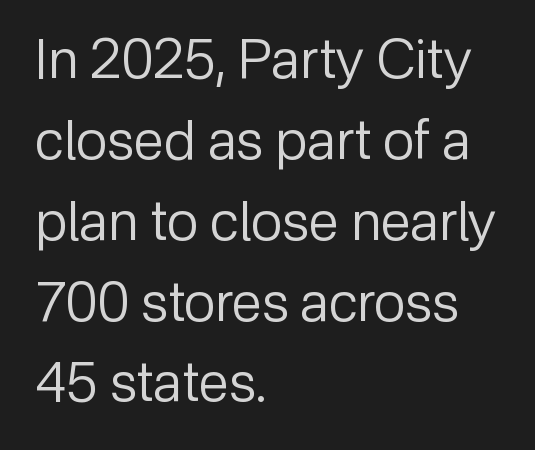
Q: Is the text bold? A: No.
Q: Is the text italic (slanted)? A: No, it is upright.
Q: Is the typeface a serif or a sans-serif typeface? A: Sans-serif.
Q: Is the text underlined? A: No.
Q: How is the paragraph aligned? A: Left-aligned.
Q: Is the spacing between letters normal or unusually wide? A: Normal.
Q: Is the spacing between lines tight, normal or loose? A: Normal.
Q: Width (condensed, normal, or wide)? A: Normal.
Q: Stroke contrast? A: Low.
Q: x-height? A: Medium.
Q: Monospaced? A: No.
